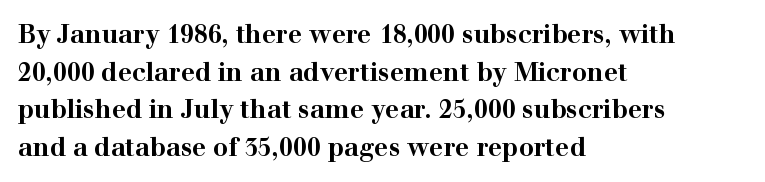
{"italic": "no", "bold": "yes", "underline": "no", "align": "left", "line_spacing": "normal", "line_spacing_ratio": 1.51, "letter_spacing": "normal", "letter_spacing_em": 0.0, "glyph_px": 25}
